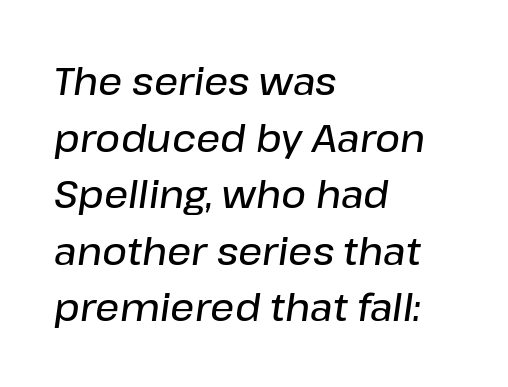
Just letters on the line, the space beneath them empty. Compared with typical body copy, the letter spacing here is the same. You could not count columns in this text — the font is proportionally spaced. These lines were composed using italics. Reading down the column, the eye jumps a familiar distance to each next line. The rendering anchors every line to the left-hand side.
